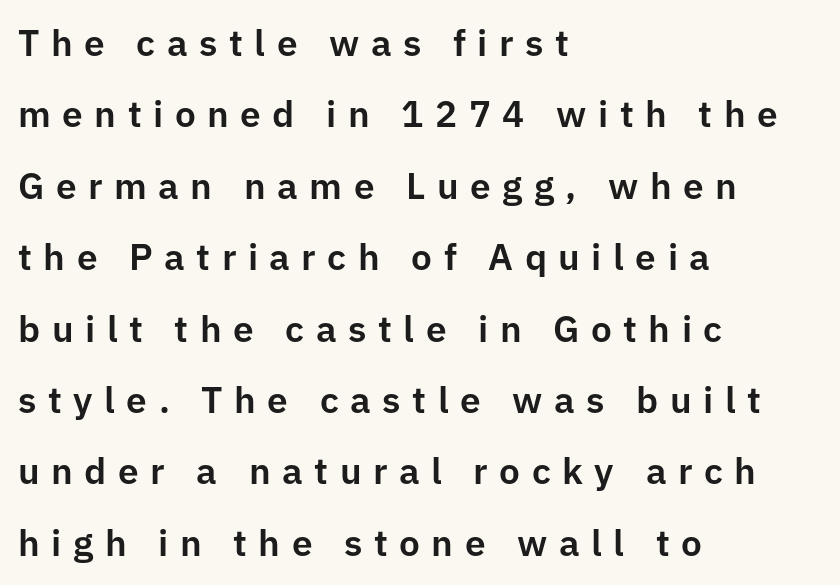
Compared with a centered layout, this one pins lines to the left instead. The designer went with a sans here, leaving each stem footless. This sample has the flowing, uneven cadence of proportional lettering. The leading is generous, giving the passage an open texture. Tracking here is generous; glyphs stand well apart from one another.
